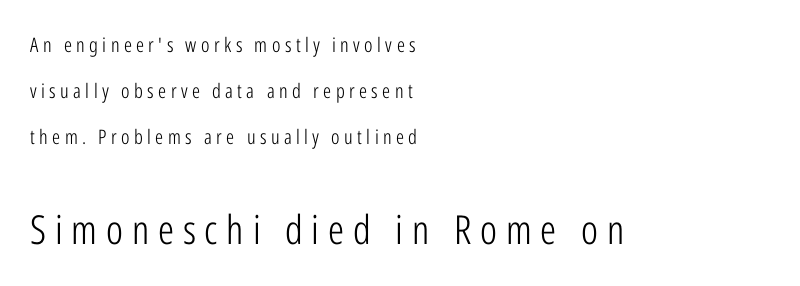
Q: Is the text bold? A: No.
Q: Is the text italic (slanted)? A: No, it is upright.
Q: Is the typeface a serif or a sans-serif typeface? A: Sans-serif.
Q: Is the text underlined? A: No.
Q: How is the paragraph aligned? A: Left-aligned.
Q: Is the spacing between letters normal or unusually wide? A: Unusually wide.
Q: Is the spacing between lines tight, normal or loose? A: Loose.
Q: Which block of text is set in a larger size, the first (top) or the second (bottom)? A: The second (bottom) one.
Q: Width (condensed, normal, or wide)? A: Condensed.
Q: Stroke contrast? A: Low.
Q: x-height? A: Medium.
Q: Monospaced? A: No.
